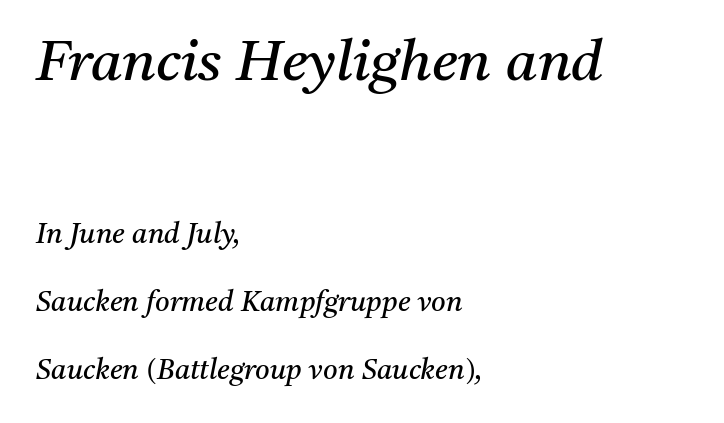
{"serif": "yes", "italic": "yes", "lean": "right", "slant_degrees": 11, "bold": "no", "weight": "regular", "width": "normal", "stroke_contrast": "medium", "x_height": "medium", "monospaced": "no", "underline": "no", "align": "left", "line_spacing": "loose", "line_spacing_ratio": 2.44, "letter_spacing": "normal", "letter_spacing_em": 0.0, "larger_block": "first", "size_ratio": 2.04, "glyph_px": 57}
